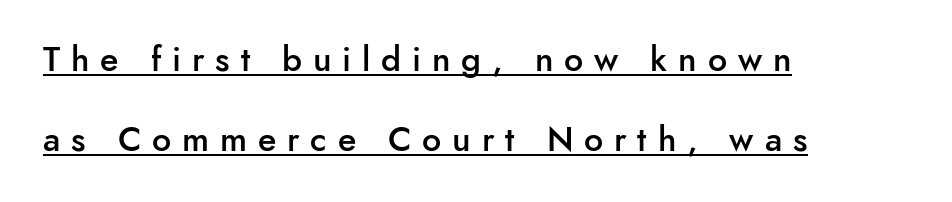
{"serif": "no", "italic": "no", "bold": "semi", "weight": "semibold", "width": "normal", "stroke_contrast": "low", "x_height": "small", "monospaced": "no", "underline": "yes", "align": "left", "line_spacing": "loose", "line_spacing_ratio": 2.36, "letter_spacing": "wide", "letter_spacing_em": 0.32, "glyph_px": 34}
